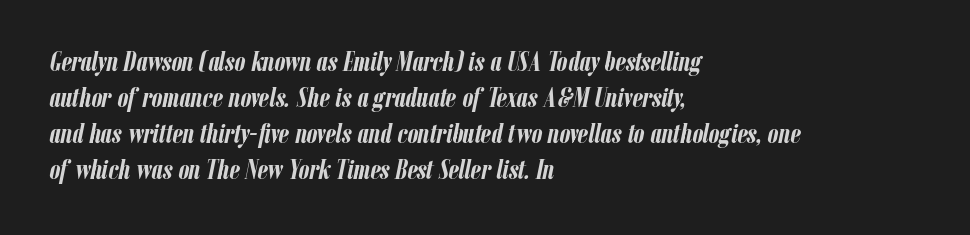
Compared with an ordinary text face, these strokes are far heavier — a full bold. You can tell it's italic because the verticals aren't actually vertical. Letter spacing: default. Descender tails drop into unmarked territory. The compositor pushed each line to the left boundary. Compared with typical paragraphs, the rows here are spaced about the same.
